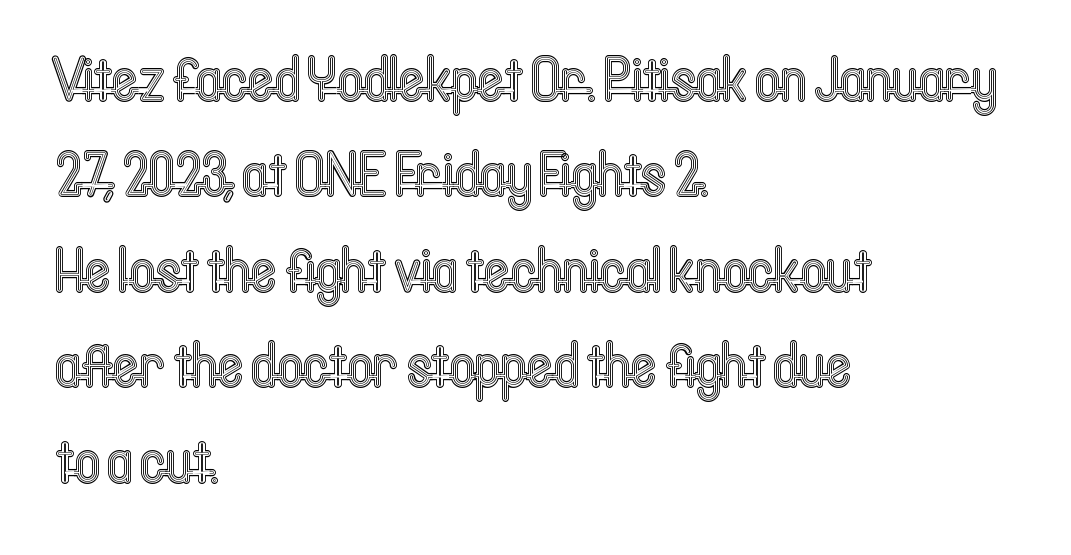
The image shows 62 px condensed type, upright; set left-aligned, normal line spacing (1.54x), normal letter spacing, not underlined; a medium x-height.
